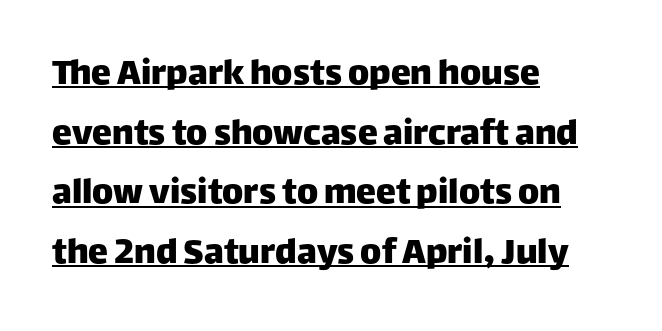
The image shows 40 px sans-serif type, upright; set left-aligned, normal line spacing (1.49x), normal letter spacing, underlined; low stroke contrast and a large x-height.
